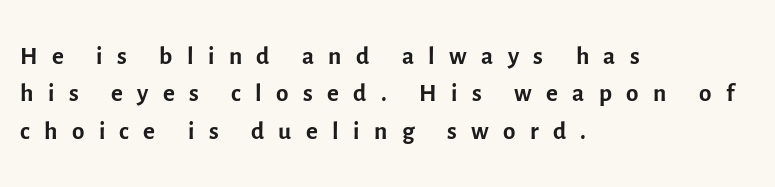
Q: Is the text bold? A: No.
Q: Is the text italic (slanted)? A: No, it is upright.
Q: Is the typeface a serif or a sans-serif typeface? A: Sans-serif.
Q: Is the text underlined? A: No.
Q: How is the paragraph aligned? A: Left-aligned.
Q: Is the spacing between letters normal or unusually wide? A: Unusually wide.
Q: Is the spacing between lines tight, normal or loose? A: Tight.
Q: Width (condensed, normal, or wide)? A: Normal.
Q: x-height? A: Medium.
Q: Monospaced? A: No.
